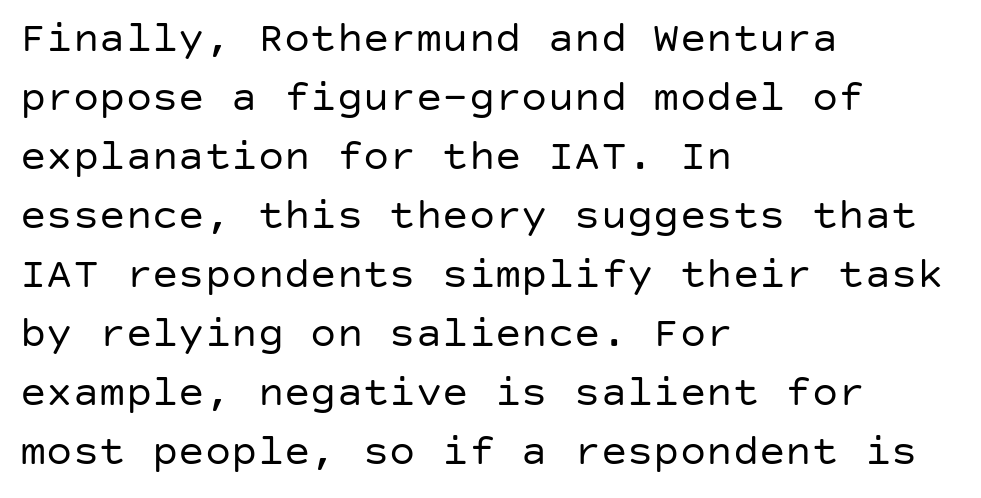
The image shows 44 px regular-weight sans-serif type, upright; set left-aligned, normal line spacing (1.34x), normal letter spacing, not underlined; low stroke contrast and a large x-height.
